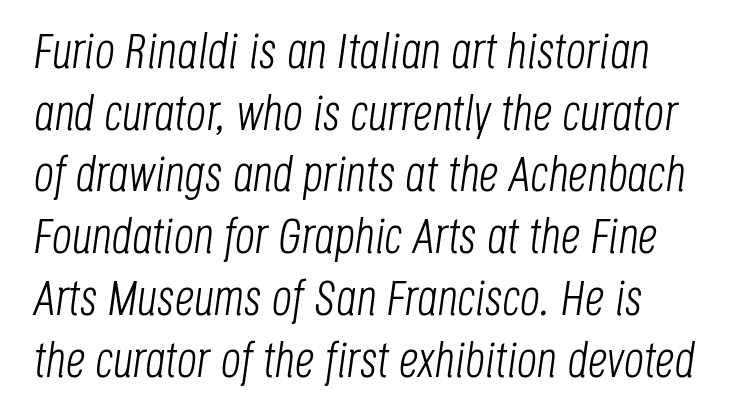
{"italic": "yes", "lean": "right", "slant_degrees": 8, "bold": "no", "weight": "light", "width": "condensed", "stroke_contrast": "low", "x_height": "large", "monospaced": "no", "underline": "no", "line_spacing": "normal", "line_spacing_ratio": 1.26, "letter_spacing": "normal", "letter_spacing_em": 0.0, "glyph_px": 49}
